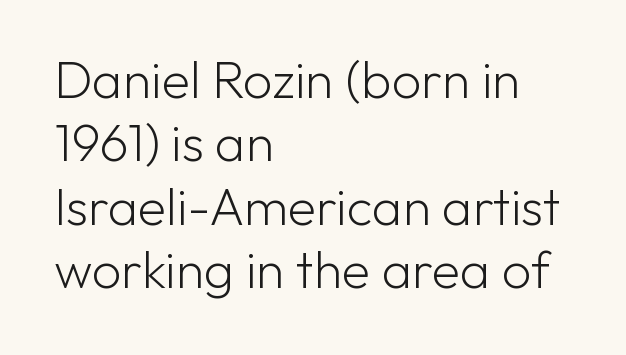
{"serif": "no", "italic": "no", "bold": "no", "weight": "light", "width": "normal", "stroke_contrast": "low", "x_height": "medium", "monospaced": "no", "underline": "no", "align": "left", "line_spacing_ratio": 1.22, "letter_spacing": "normal", "letter_spacing_em": 0.0, "glyph_px": 52}
